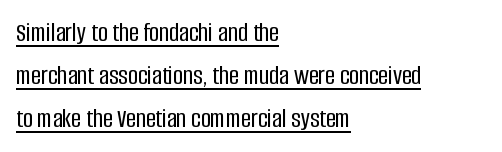
Words appear dense and cohesive because spacing is normal. When letters stand straight like this, we call the style roman or upright. Regular leading. Decoration check: the copy is underlined. Layout note: lines flush left.
